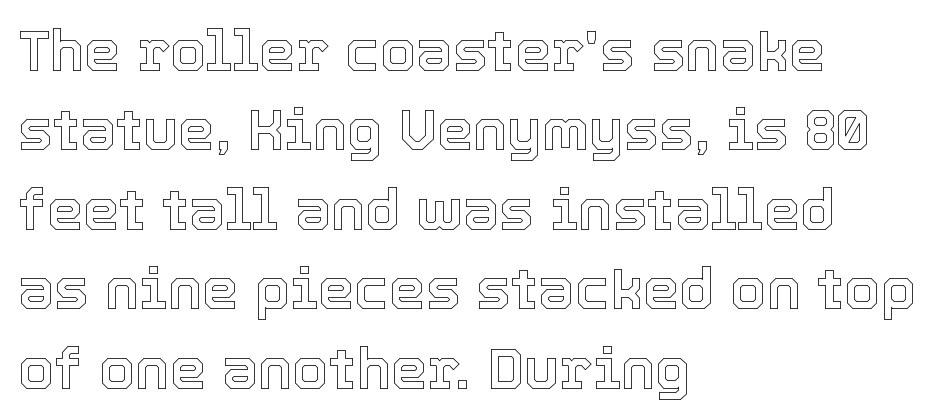
The tracking reads as untouched default to a designer's eye. Leading matches the norm, producing a regular column. The words here are not underlined. This is the regular roman posture of the typeface. Alignment: flush left. Varying glyph widths throughout — classic text-font behaviour.
